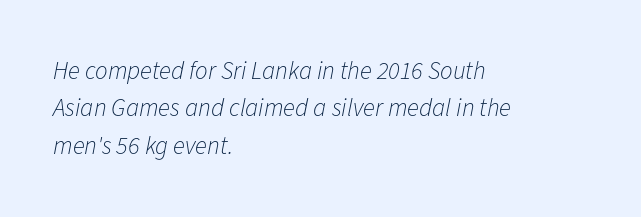
The image shows 25 px text type, italic (leaning right); set left-aligned, normal line spacing (1.5x), normal letter spacing, not underlined.
